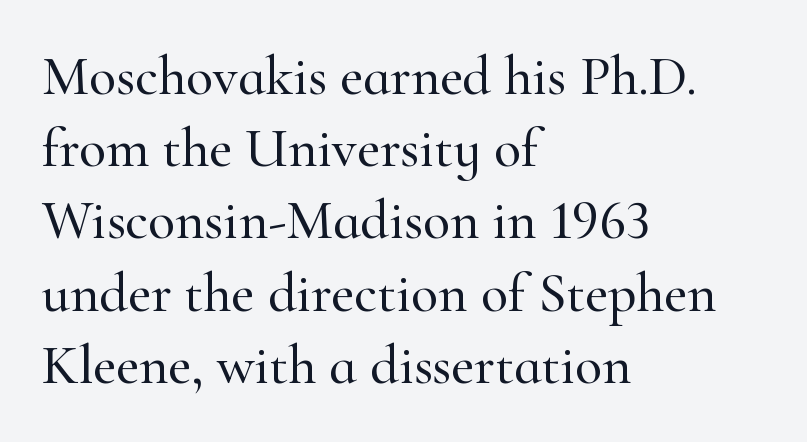
Q: Is the text italic (slanted)? A: No, it is upright.
Q: Is the typeface a serif or a sans-serif typeface? A: Serif.
Q: Is the text underlined? A: No.
Q: How is the paragraph aligned? A: Left-aligned.
Q: Is the spacing between letters normal or unusually wide? A: Normal.
Q: Is the spacing between lines tight, normal or loose? A: Normal.
Q: Width (condensed, normal, or wide)? A: Normal.
Q: Stroke contrast? A: High.
Q: x-height? A: Small.
Q: Monospaced? A: No.
